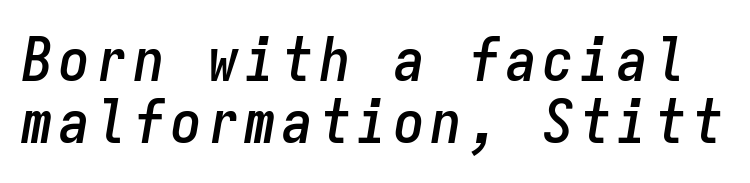
How would I describe the line gaps? Narrow and economical. This sample has the even, mechanical cadence of fixed-width lettering. Unmarked baselines from the first word to the last. The whole block is typeset with a tilt.
